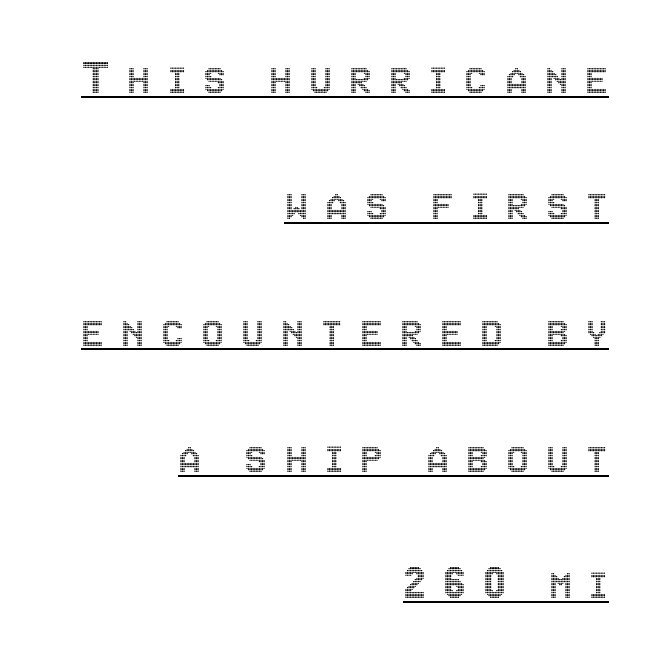
Q: Is the text italic (slanted)? A: No, it is upright.
Q: Is the text underlined? A: Yes.
Q: How is the paragraph aligned? A: Right-aligned.
Q: Is the spacing between letters normal or unusually wide? A: Unusually wide.
Q: Is the spacing between lines tight, normal or loose? A: Loose.
Q: Width (condensed, normal, or wide)? A: Condensed.
Q: x-height? A: Large.
Q: Monospaced? A: No.
